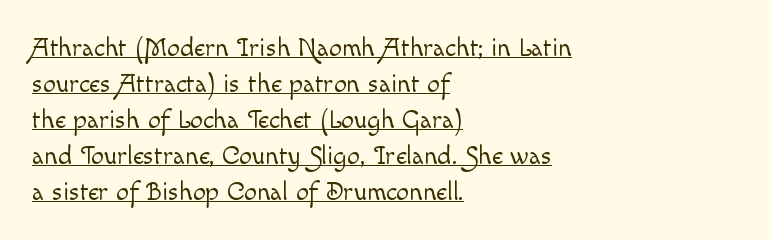
The image shows 26 px text type, upright; set left-aligned, normal line spacing (1.38x), normal letter spacing, underlined.
